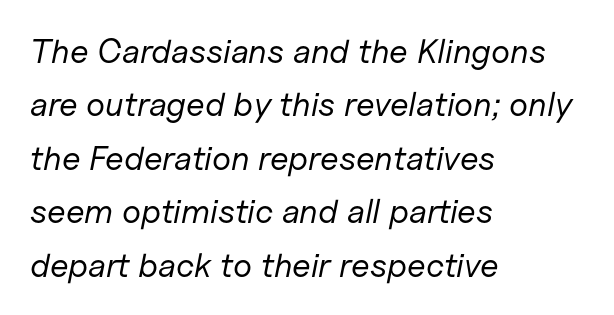
The image shows 34 px regular-weight type, italic (leaning right); set left-aligned, normal line spacing (1.57x), normal letter spacing, not underlined; low stroke contrast and a medium x-height.
